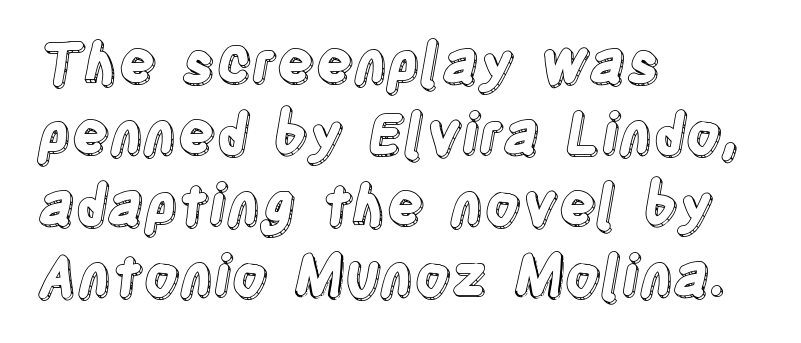
Q: Is the text italic (slanted)? A: Yes.
Q: Is the text underlined? A: No.
Q: How is the paragraph aligned? A: Left-aligned.
Q: Is the spacing between letters normal or unusually wide? A: Normal.
Q: Is the spacing between lines tight, normal or loose? A: Normal.
Q: Width (condensed, normal, or wide)? A: Condensed.
Q: x-height? A: Large.
Q: Monospaced? A: No.
